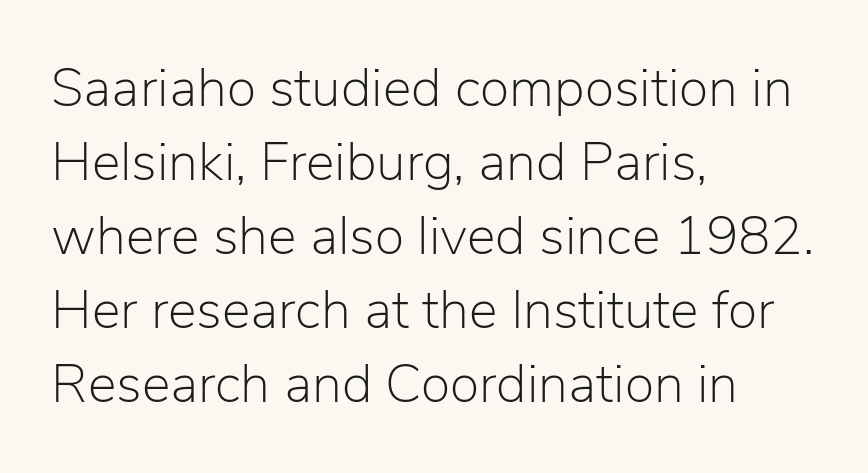
This rendering leaves character spacing at its baseline value. Weight: not bold — regular or lighter. Which margin do the lines hug? The left one — the right edge is uneven. The letters stand straight up with perfectly vertical stems. Quick note: interline space is typical.
